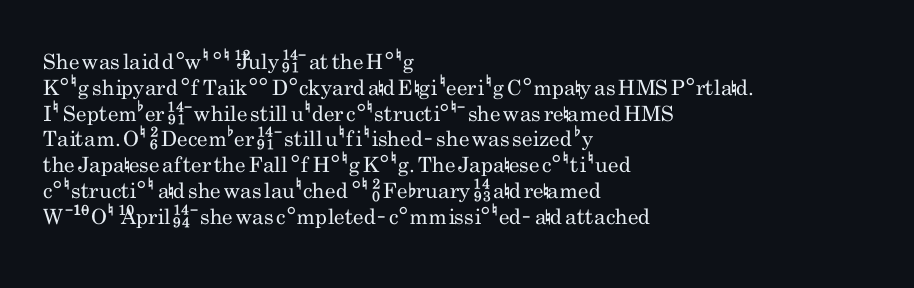
Visually the block forms a straight wall on the left and a jagged coastline on the right. This sample uses plain, unmodified letter spacing. The face looks like a standard text weight, possibly lighter. Check under the words: just untouched page. Does the lettering tilt? It doesn't — this is upright.
